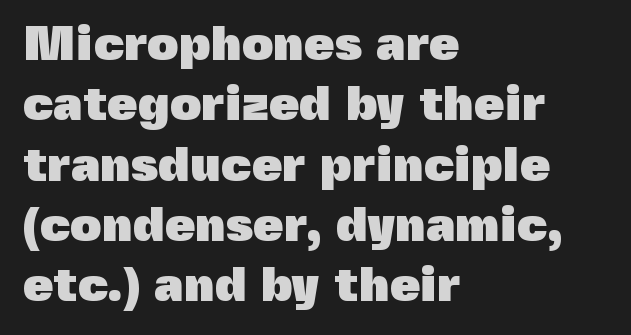
{"serif": "no", "italic": "no", "bold": "yes", "weight": "heavy", "width": "normal", "x_height": "medium", "monospaced": "no", "underline": "no", "align": "left", "line_spacing_ratio": 1.23, "letter_spacing": "normal", "letter_spacing_em": 0.0, "glyph_px": 49}
